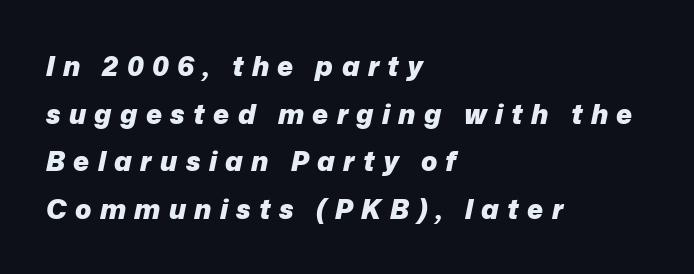
The image shows 27 px bold type, italic (leaning right); set left-aligned, line spacing 1.76x, unusually wide letter spacing (+0.31 em), not underlined.
